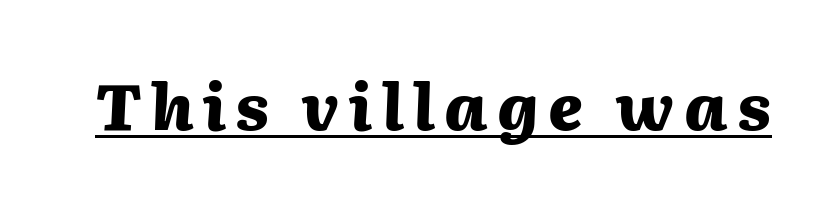
Compared with ordinary roman type, these characters are visibly tilted. Spacing verdict: proportional, widths tailored to each character. The passage shown is emphatically bold. The rendering uses the underline text-decoration.
